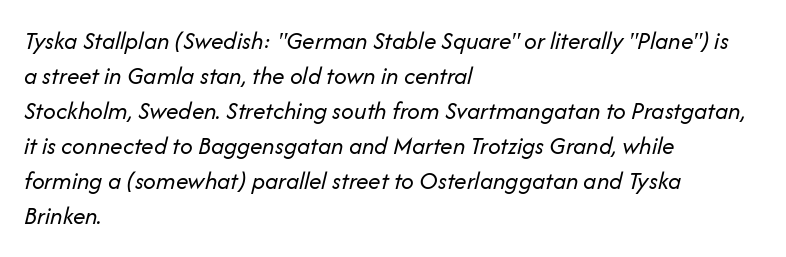
The image shows 25 px text type, italic (leaning right); set left-aligned, normal line spacing (1.4x), normal letter spacing, not underlined.
